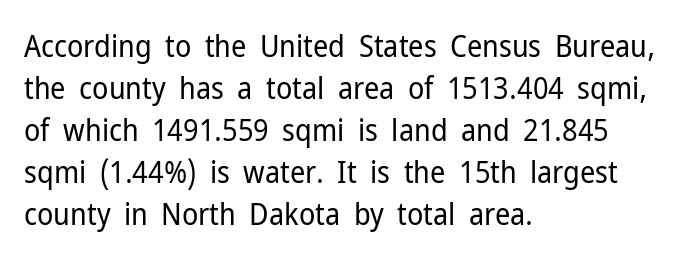
This rendering employs a face without finishing strokes, i.e., a sans-serif. Type without underlining. A typesetter would mark this as roman, not italic. Counters stay open thanks to moderate or lighter strokes. Is this a fixed-width face? No — the glyphs have proportional, varying widths.
